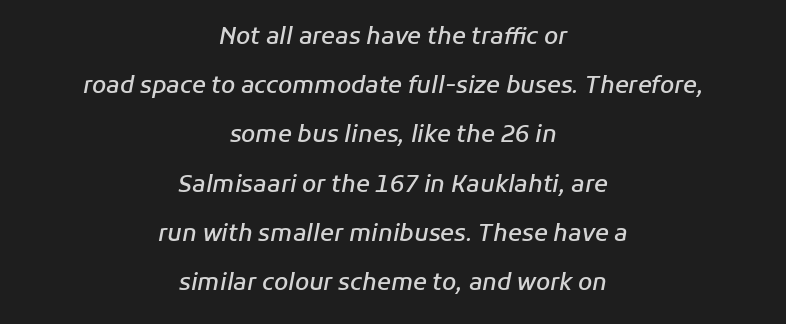
Observe the ordinary spacing: letters are neighbours, not strangers. Does the lettering tilt? It does — this is italic. Is the type bold? Partly — it's a semibold, heavier than regular but not fully bold. If you measured baseline to baseline, you'd find a long distance.
